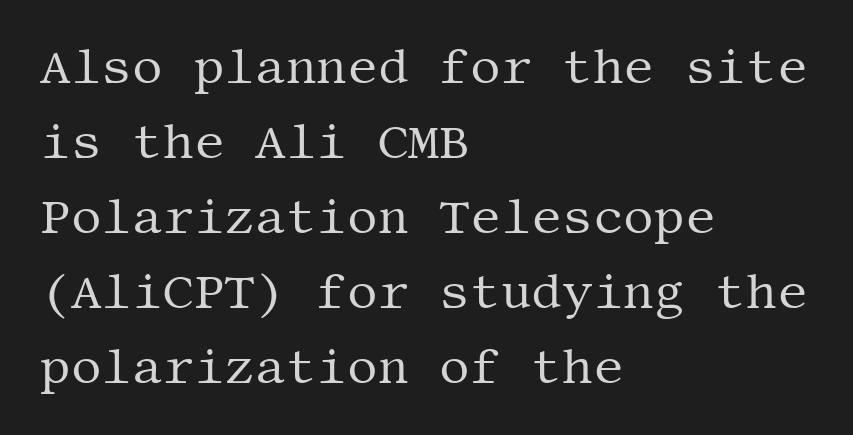
{"serif": "yes", "italic": "no", "bold": "no", "weight": "regular", "width": "normal", "stroke_contrast": "medium", "x_height": "large", "underline": "no", "align": "left", "line_spacing": "normal", "line_spacing_ratio": 1.56, "letter_spacing": "normal", "letter_spacing_em": 0.0, "glyph_px": 48}
